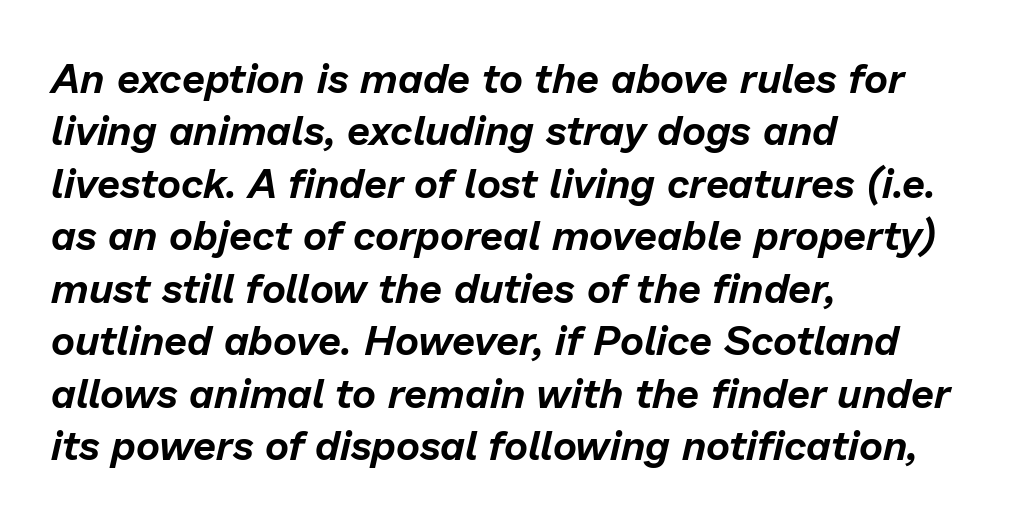
The image shows 41 px text type, italic (leaning right); set left-aligned, normal line spacing (1.28x), normal letter spacing, not underlined; low stroke contrast and a medium x-height.
